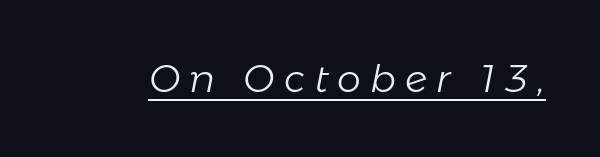
{"italic": "yes", "lean": "right", "slant_degrees": 11, "bold": "no", "weight": "light", "width": "normal", "stroke_contrast": "low", "x_height": "medium", "monospaced": "no", "underline": "yes", "letter_spacing": "wide", "letter_spacing_em": 0.24, "glyph_px": 38}
